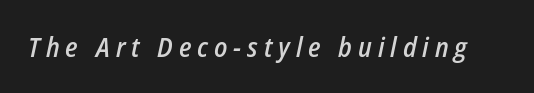
These lines were composed using italics. Caption: expanded tracking, letters set apart. Descenders hang freely into open space. Weight: semibold (demi).
